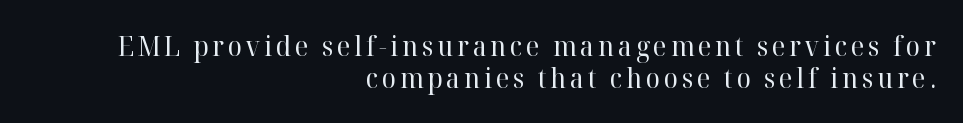
{"italic": "no", "bold": "no", "underline": "no", "align": "right", "line_spacing_ratio": 1.18, "glyph_px": 27}
